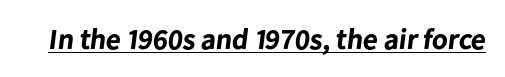
A sans-serif font was chosen for this passage. The passage shown is typed in a proportional face where columns would drift. The sample's only ornament is a line tracing under the words. The gaps between neighbouring characters are ordinary and unremarkable. On the weight axis this lands at bold, roughly 700.
